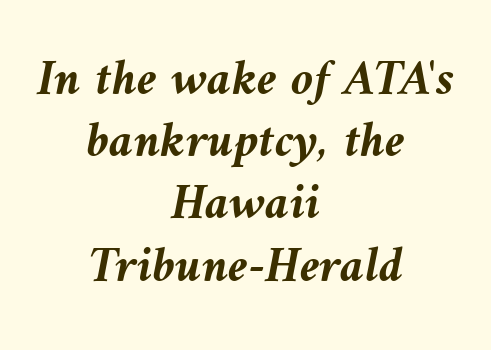
The image shows 51 px semibold type, italic (leaning left); set centered, line spacing 1.22x, normal letter spacing, not underlined; medium stroke contrast and a medium x-height.
